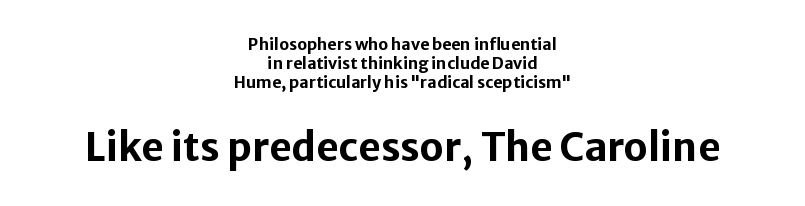
Q: Is the text bold? A: Yes.
Q: Is the text italic (slanted)? A: No, it is upright.
Q: Is the typeface a serif or a sans-serif typeface? A: Sans-serif.
Q: Is the text underlined? A: No.
Q: How is the paragraph aligned? A: Centered.
Q: Is the spacing between letters normal or unusually wide? A: Normal.
Q: Which block of text is set in a larger size, the first (top) or the second (bottom)? A: The second (bottom) one.
Q: Width (condensed, normal, or wide)? A: Normal.
Q: Stroke contrast? A: Low.
Q: x-height? A: Medium.
Q: Monospaced? A: No.
